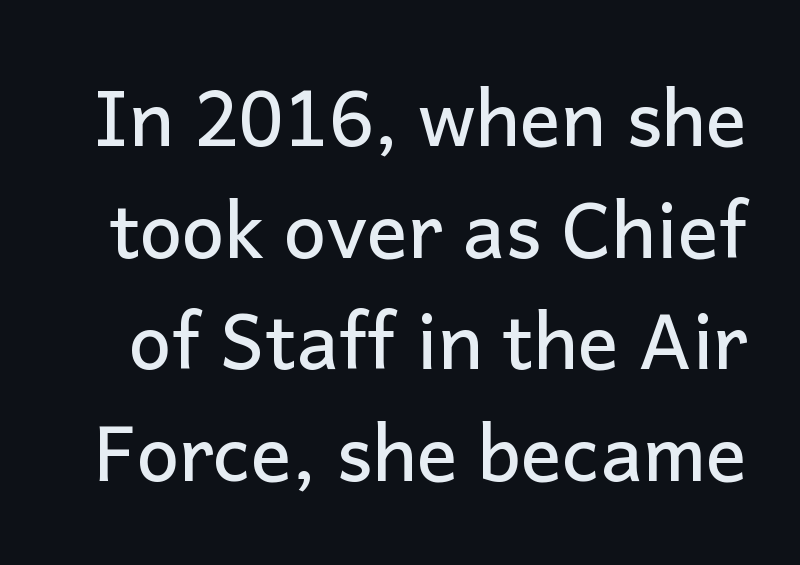
The image shows 76 px sans-serif type, upright; set normal line spacing (1.47x), normal letter spacing, not underlined; low stroke contrast and a medium x-height.
